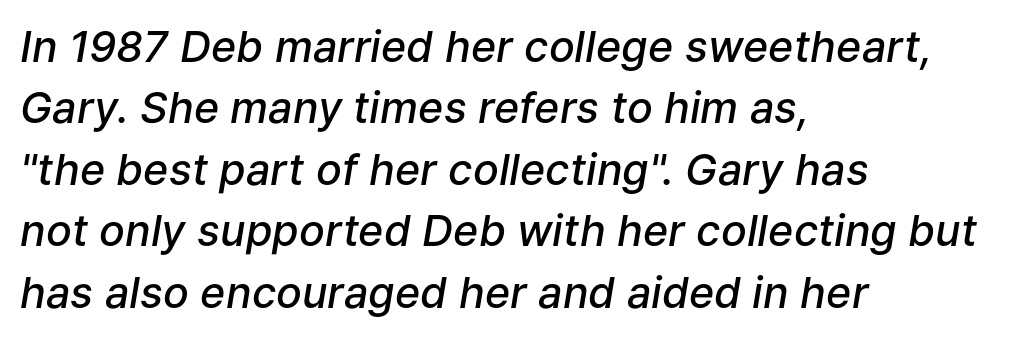
The image shows 43 px semibold type, italic (leaning right); set left-aligned, normal line spacing (1.43x), normal letter spacing, not underlined; low stroke contrast and a medium x-height.
